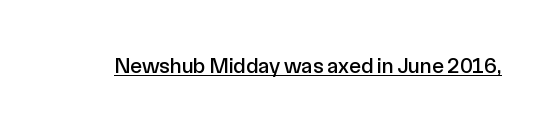
The image shows 22 px text type, upright; set normal letter spacing, underlined.
